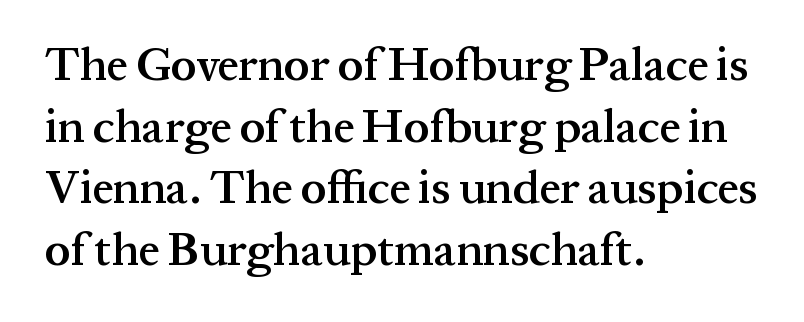
The image shows 46 px semibold serif type, upright; set left-aligned, normal line spacing (1.34x), normal letter spacing, not underlined; medium stroke contrast and a medium x-height.
